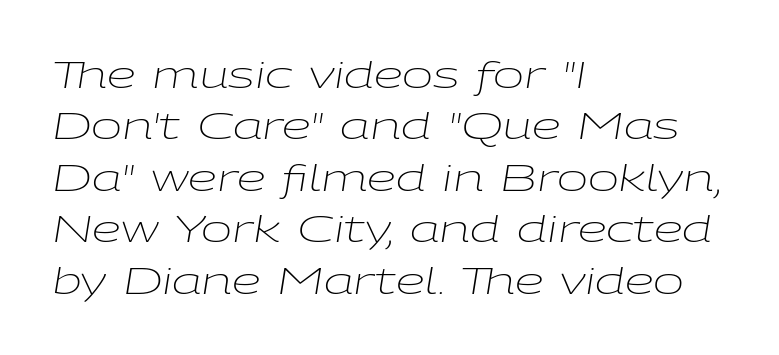
Q: Is the text bold? A: No.
Q: Is the text italic (slanted)? A: Yes, it leans right by about 9 degrees.
Q: Is the text underlined? A: No.
Q: How is the paragraph aligned? A: Left-aligned.
Q: Is the spacing between letters normal or unusually wide? A: Normal.
Q: Is the spacing between lines tight, normal or loose? A: Normal.
Q: Width (condensed, normal, or wide)? A: Wide.
Q: Stroke contrast? A: Low.
Q: x-height? A: Medium.
Q: Monospaced? A: No.
